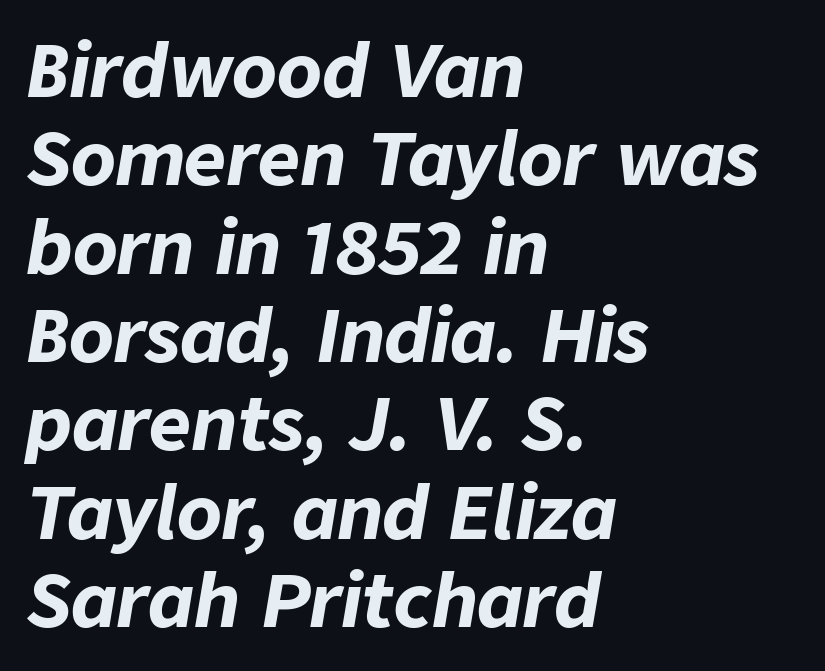
{"italic": "yes", "lean": "right", "slant_degrees": 9, "bold": "yes", "weight": "bold", "width": "normal", "stroke_contrast": "low", "x_height": "medium", "monospaced": "no", "underline": "no", "align": "left", "line_spacing_ratio": 1.21, "letter_spacing": "normal", "letter_spacing_em": 0.0, "glyph_px": 73}
